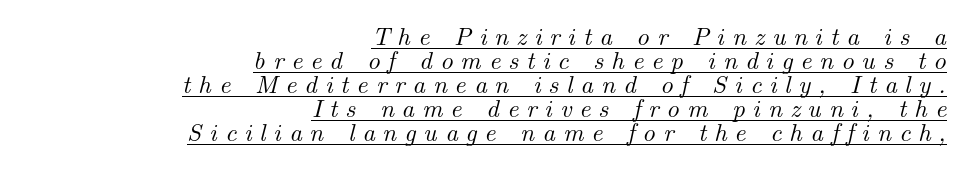
{"italic": "yes", "lean": "right", "slant_degrees": 14, "underline": "yes", "align": "right", "line_spacing": "tight", "line_spacing_ratio": 0.96, "letter_spacing": "wide", "letter_spacing_em": 0.31, "glyph_px": 25}
